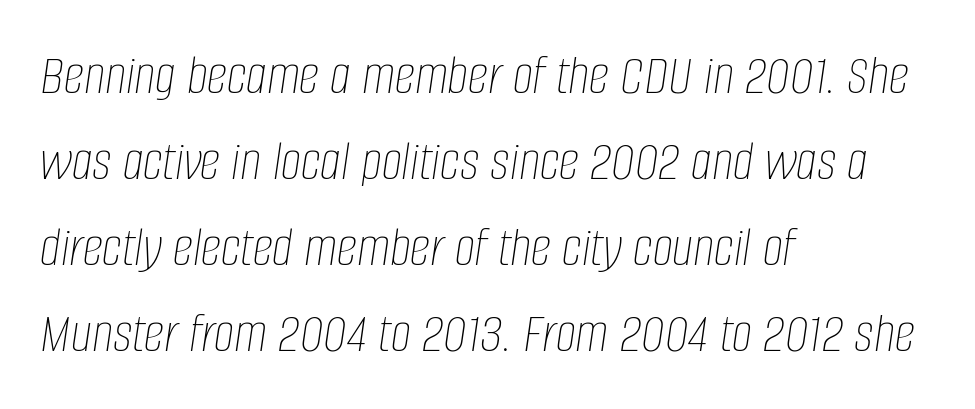
{"italic": "yes", "lean": "right", "slant_degrees": 8, "bold": "no", "weight": "thin", "width": "condensed", "stroke_contrast": "low", "x_height": "large", "monospaced": "no", "underline": "no", "align": "left", "line_spacing": "normal", "line_spacing_ratio": 1.48, "letter_spacing": "normal", "letter_spacing_em": 0.0, "glyph_px": 58}
